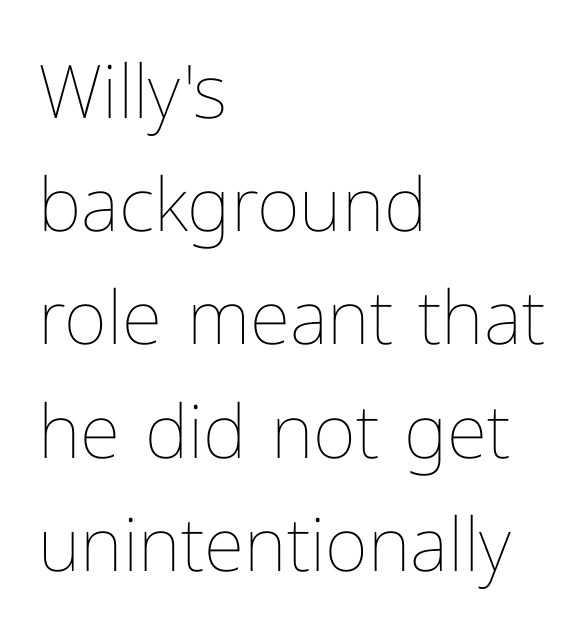
Is this a fixed-width face? No — the glyphs have proportional, varying widths. Is there any slant? The stems are plumb. Regular leading. This sample is left-justified, so line endings fall wherever the words run out.
